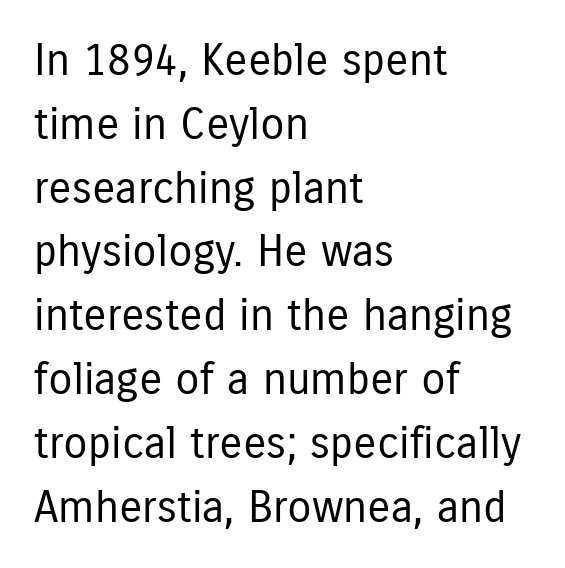
The image shows 44 px regular-weight, condensed sans-serif type, upright; set left-aligned, normal line spacing (1.45x), normal letter spacing, not underlined; low stroke contrast and a medium x-height.
